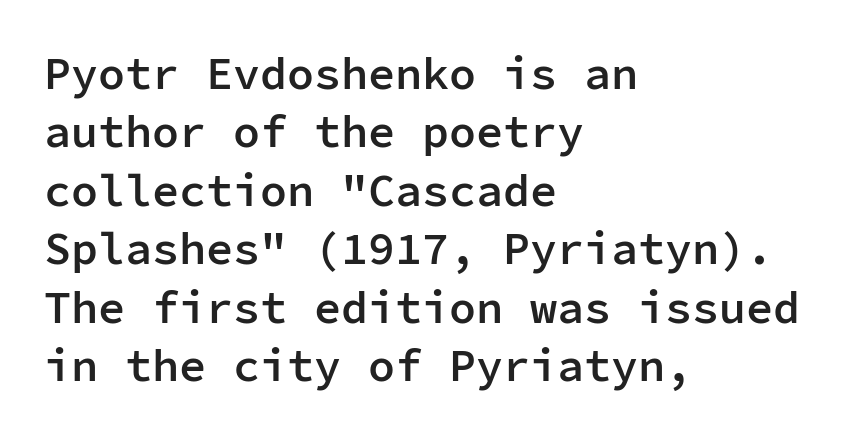
{"serif": "no", "italic": "no", "bold": "semi", "weight": "semibold", "width": "normal", "stroke_contrast": "low", "x_height": "medium", "monospaced": "yes", "underline": "no", "align": "left", "line_spacing": "normal", "line_spacing_ratio": 1.3, "letter_spacing": "normal", "letter_spacing_em": 0.0, "glyph_px": 45}
